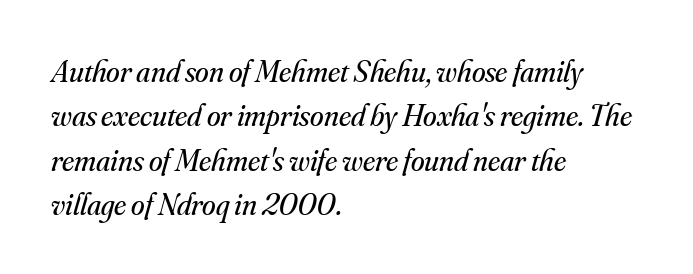
Q: Is the text bold? A: No.
Q: Is the text italic (slanted)? A: Yes, it leans right by about 16 degrees.
Q: Is the typeface a serif or a sans-serif typeface? A: Serif.
Q: Is the text underlined? A: No.
Q: How is the paragraph aligned? A: Left-aligned.
Q: Is the spacing between letters normal or unusually wide? A: Normal.
Q: Is the spacing between lines tight, normal or loose? A: Normal.
Q: Width (condensed, normal, or wide)? A: Normal.
Q: Stroke contrast? A: Medium.
Q: x-height? A: Small.
Q: Monospaced? A: No.
